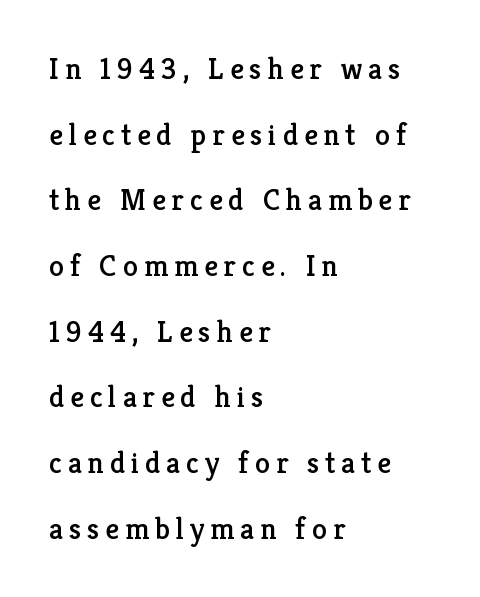
{"serif": "yes", "italic": "no", "width": "normal", "stroke_contrast": "low", "x_height": "medium", "monospaced": "no", "underline": "no", "align": "left", "line_spacing": "loose", "line_spacing_ratio": 2.19, "letter_spacing": "wide", "letter_spacing_em": 0.2, "glyph_px": 30}
